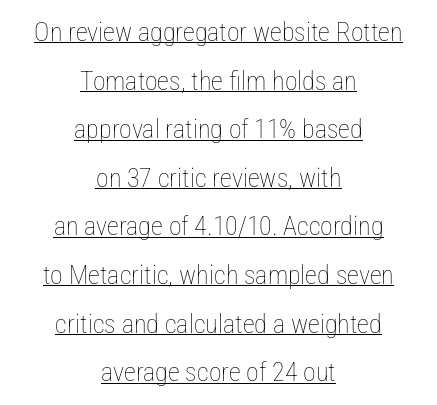
What decoration does the sample have? An underline. The typesetting does not lean heavy: it is not bold. Ascenders rise straight up at ninety degrees. The face used here is rendered with its standard letterfit. In CSS terms this would be text-align: center.
